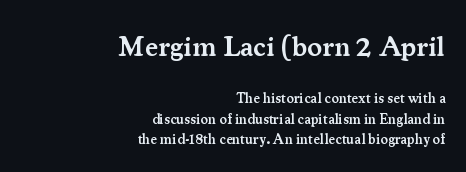
Top chunk: large. Bottom chunk: small. Style check: upright. The horizontal fit of the characters is conventional and even. Beneath every word, the page is bare. A flush-right, rag-left setting is used for this passage.
